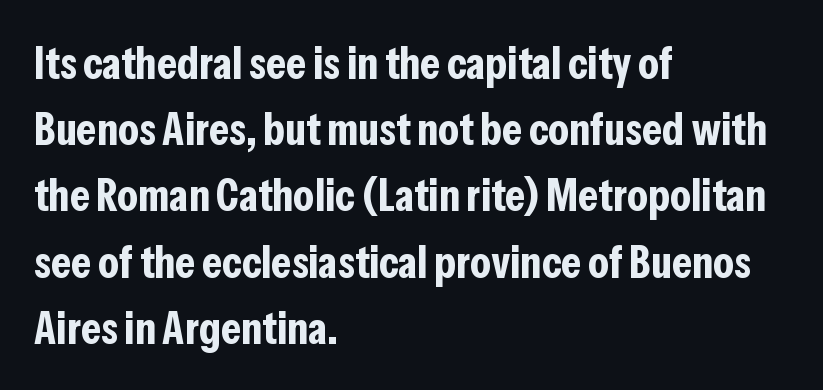
Is there much room between lines? A standard amount, neither cramped nor airy. Observe the absence of serifs on each vertical stroke in this sample. Rendered with straight, roman letterforms. Reading down the block, your eye returns to a fixed left position each line. Each letter keeps its own natural width here, so spacing adapts to shape. This rendering leaves character spacing at its baseline value.
